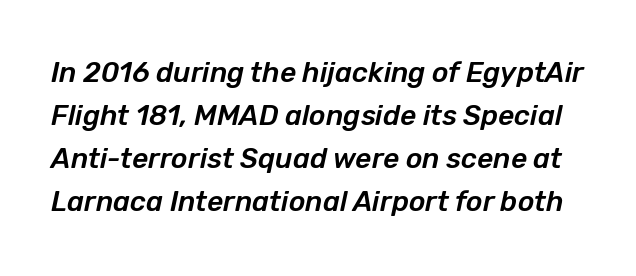
{"italic": "yes", "lean": "right", "slant_degrees": 12, "width": "normal", "stroke_contrast": "low", "x_height": "medium", "monospaced": "no", "underline": "no", "line_spacing": "normal", "line_spacing_ratio": 1.53, "letter_spacing": "normal", "letter_spacing_em": 0.0, "glyph_px": 28}
